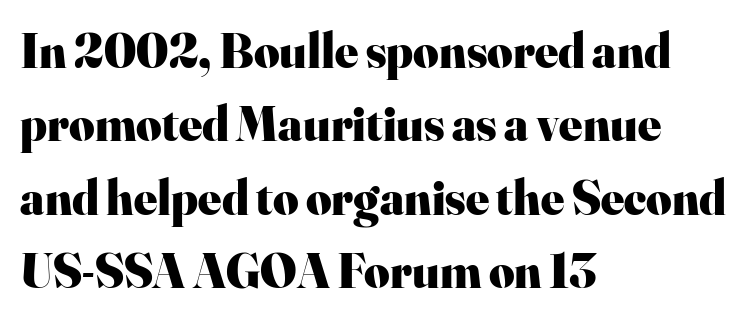
The image shows 49 px heavy serif type, upright; set left-aligned, normal line spacing (1.5x), normal letter spacing, not underlined; high stroke contrast and a small x-height.
